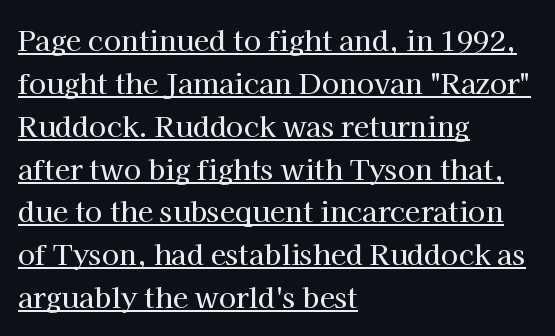
All the whitespace from short lines collects on the right. Quick note: interline space is typical. The type is set solid horizontally, with unmodified tracking. A typographer would call this underscored text. The specimen reads as upright at a glance.
